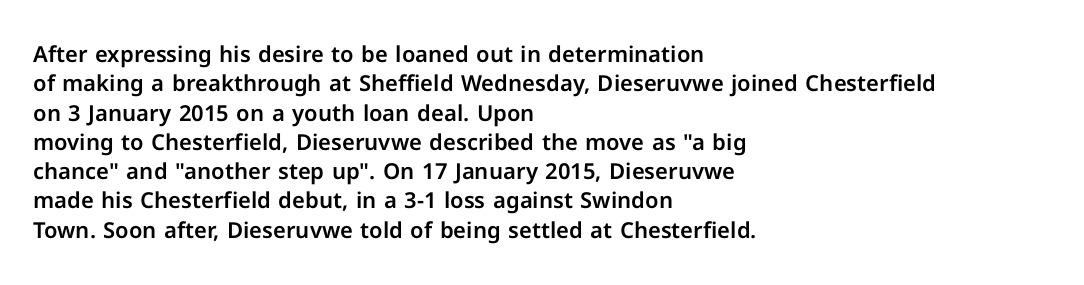
Glyph-to-glyph distance matches everyday printed text. If you drew a ruler down the left edge, every line would touch it. The letters stand upright; this is a roman face. No word sits above an underline. The line-height multiplier appears to be the usual default.
